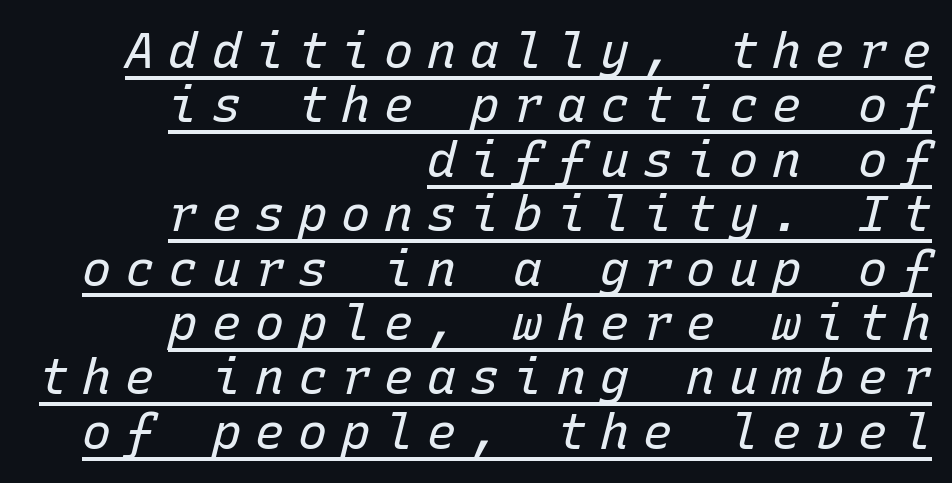
{"italic": "yes", "lean": "right", "slant_degrees": 15, "bold": "no", "weight": "regular", "width": "normal", "stroke_contrast": "low", "x_height": "medium", "monospaced": "yes", "underline": "yes", "align": "right", "line_spacing": "tight", "line_spacing_ratio": 1.11, "letter_spacing": "wide", "letter_spacing_em": 0.28, "glyph_px": 49}
